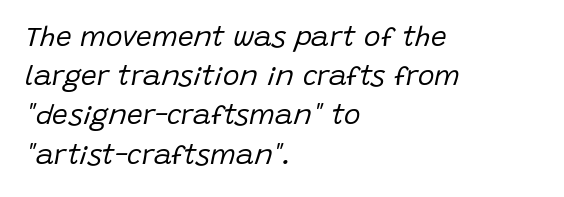
{"italic": "yes", "lean": "right", "slant_degrees": 15, "bold": "no", "weight": "regular", "width": "normal", "stroke_contrast": "low", "x_height": "large", "monospaced": "no", "underline": "no", "align": "left", "line_spacing": "normal", "line_spacing_ratio": 1.4, "letter_spacing": "normal", "letter_spacing_em": 0.0, "glyph_px": 28}
